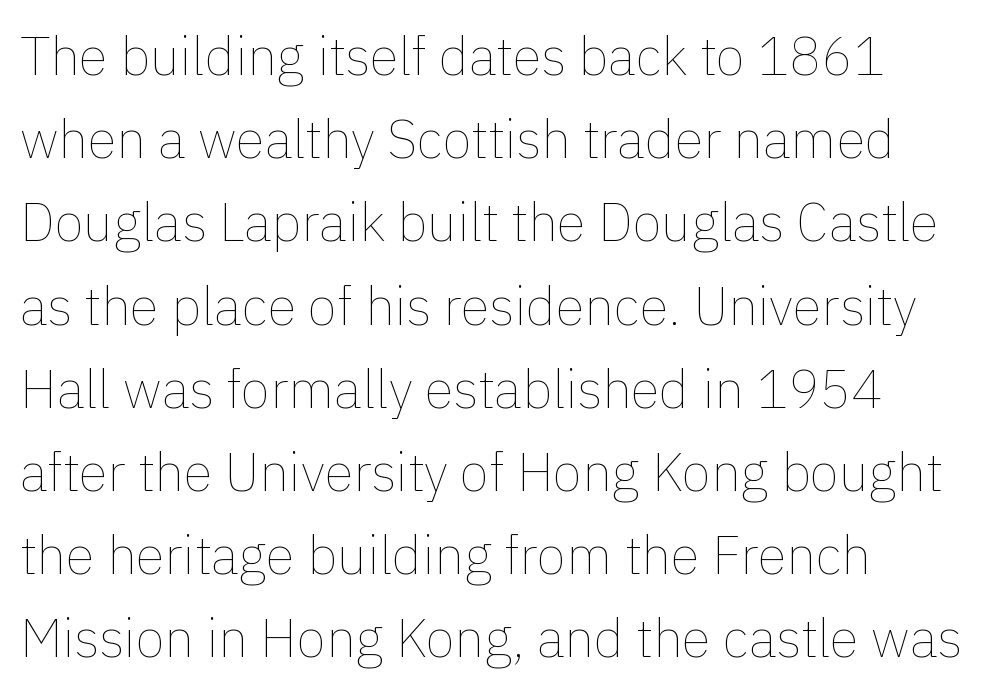
{"italic": "no", "bold": "no", "weight": "thin", "width": "normal", "x_height": "medium", "monospaced": "no", "underline": "no", "align": "left", "line_spacing": "normal", "line_spacing_ratio": 1.57, "letter_spacing": "normal", "letter_spacing_em": 0.0, "glyph_px": 53}
